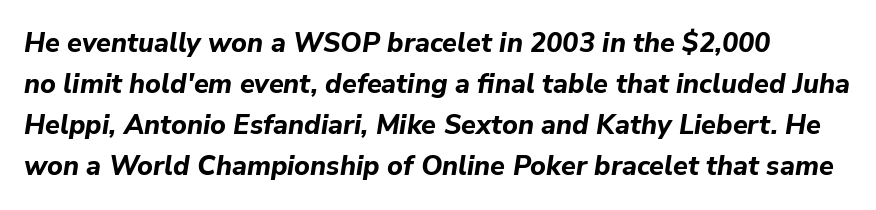
Q: Is the text bold? A: Yes.
Q: Is the text italic (slanted)? A: Yes, it leans right by about 9 degrees.
Q: Is the text underlined? A: No.
Q: Is the spacing between letters normal or unusually wide? A: Normal.
Q: Is the spacing between lines tight, normal or loose? A: Normal.
